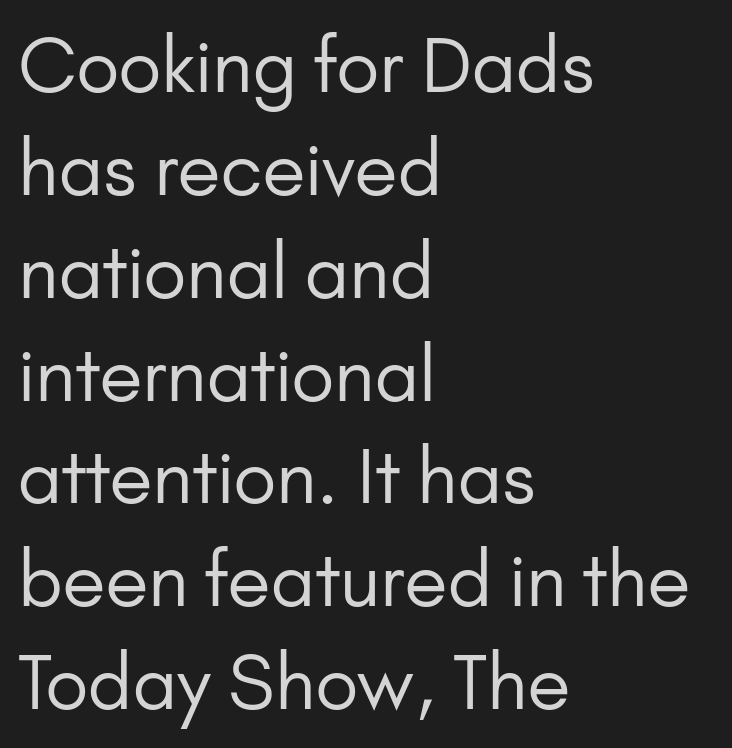
Character widths vary here, with narrow letters taking less room than wide ones. A typesetter would label this face a sans. Honestly, the letter spacing is just normal — you wouldn't notice it. The passage shown is not underscored anywhere. The rows are spaced the way most documents space them. The paragraph shown leans on its left margin.
